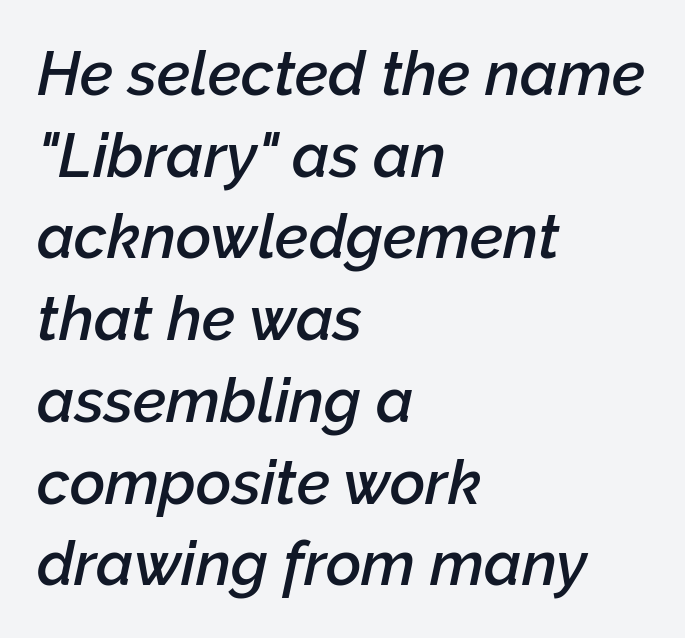
The image shows 61 px semibold type, italic (leaning right); set left-aligned, normal line spacing (1.34x), normal letter spacing, not underlined; low stroke contrast and a medium x-height.
